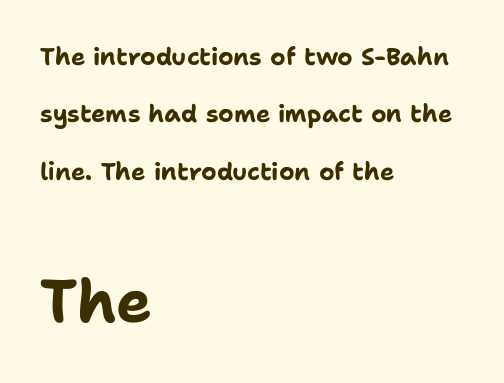
{"serif": "no", "italic": "no", "bold": "yes", "weight": "bold", "width": "normal", "stroke_contrast": "low", "x_height": "medium", "monospaced": "no", "underline": "no", "align": "left", "line_spacing": "loose", "line_spacing_ratio": 2.39, "letter_spacing": "normal", "letter_spacing_em": 0.0, "larger_block": "second", "size_ratio": 2.5, "glyph_px": 60}
